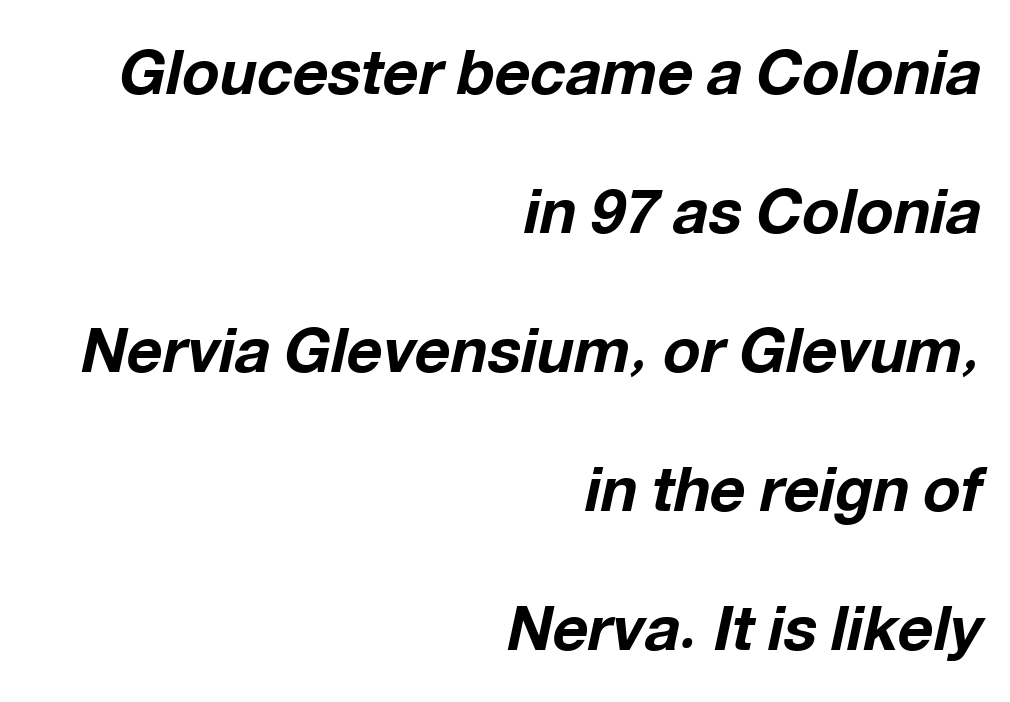
The image shows 62 px bold type, italic (leaning right); set right-aligned, loose line spacing (2.24x), normal letter spacing, not underlined; low stroke contrast and a medium x-height.
